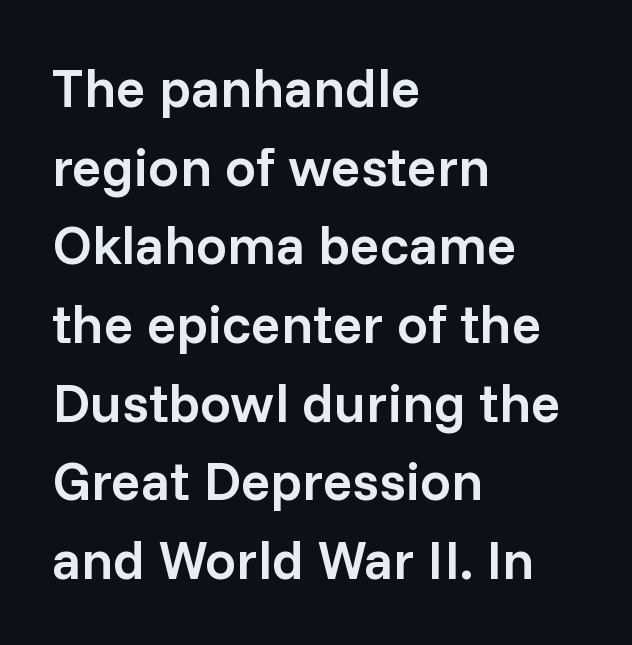
{"serif": "no", "italic": "no", "bold": "semi", "weight": "semibold", "width": "normal", "stroke_contrast": "low", "x_height": "medium", "monospaced": "no", "underline": "no", "align": "left", "line_spacing": "normal", "line_spacing_ratio": 1.43, "letter_spacing": "normal", "letter_spacing_em": 0.0, "glyph_px": 55}
